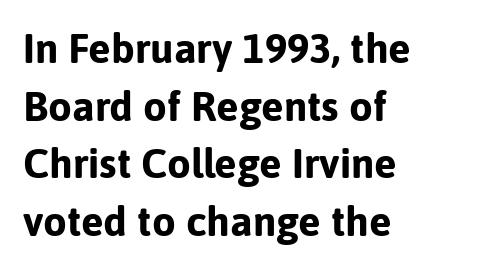
A typesetter would call this leading conventional body-copy spacing. The letters sit at their default tracking, neither squeezed nor spread. The designer went with a sans here, leaving each stem footless. The passage shown is emphatically bold. Every stem runs plumb, perpendicular to the baseline. Decoration check: the copy has no underline.
